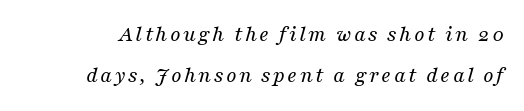
Q: Is the text bold? A: No.
Q: Is the text italic (slanted)? A: Yes, it leans right by about 16 degrees.
Q: Is the text underlined? A: No.
